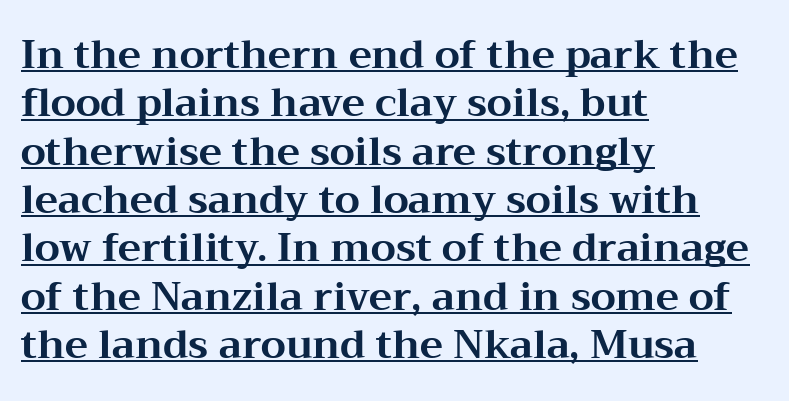
The image shows 39 px bold, wide serif type, upright; set left-aligned, line spacing 1.24x, normal letter spacing, underlined; medium stroke contrast and a medium x-height.
